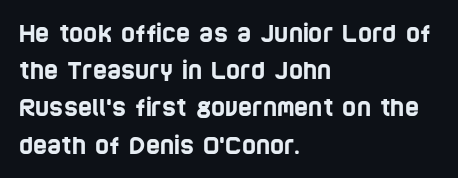
The image shows 24 px text type; set left-aligned, normal line spacing (1.55x), normal letter spacing, not underlined.
